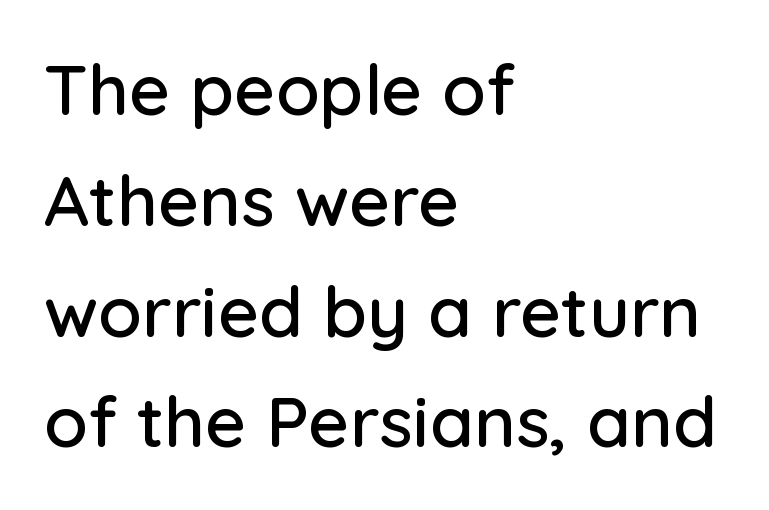
Q: Is the text italic (slanted)? A: No, it is upright.
Q: Is the typeface a serif or a sans-serif typeface? A: Sans-serif.
Q: Is the text underlined? A: No.
Q: How is the paragraph aligned? A: Left-aligned.
Q: Is the spacing between letters normal or unusually wide? A: Normal.
Q: Is the spacing between lines tight, normal or loose? A: Normal.
Q: Width (condensed, normal, or wide)? A: Normal.
Q: Stroke contrast? A: Low.
Q: x-height? A: Medium.
Q: Monospaced? A: No.
